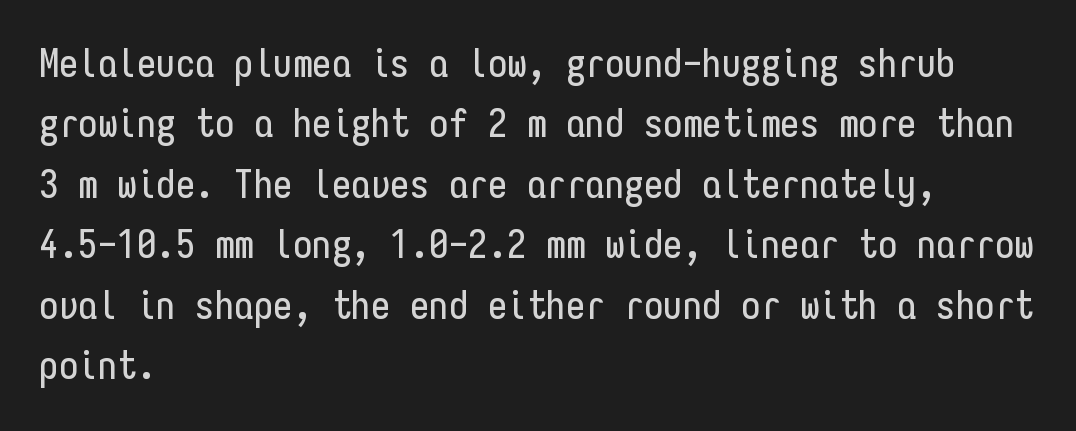
Q: Is the text italic (slanted)? A: No, it is upright.
Q: Is the typeface a serif or a sans-serif typeface? A: Sans-serif.
Q: Is the text underlined? A: No.
Q: How is the paragraph aligned? A: Left-aligned.
Q: Is the spacing between letters normal or unusually wide? A: Normal.
Q: Is the spacing between lines tight, normal or loose? A: Normal.
Q: Width (condensed, normal, or wide)? A: Condensed.
Q: Stroke contrast? A: Low.
Q: x-height? A: Medium.
Q: Monospaced? A: Yes.
